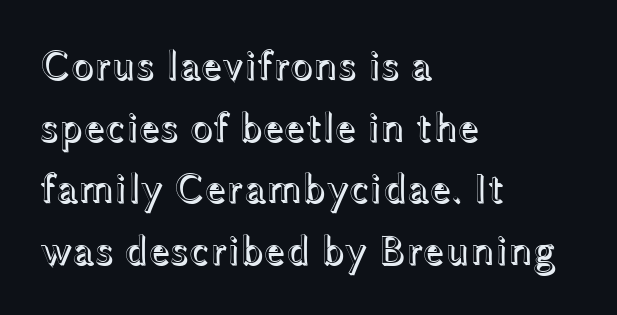
The image shows 42 px wide type, upright; set left-aligned, normal line spacing (1.47x), normal letter spacing, not underlined; a medium x-height.
